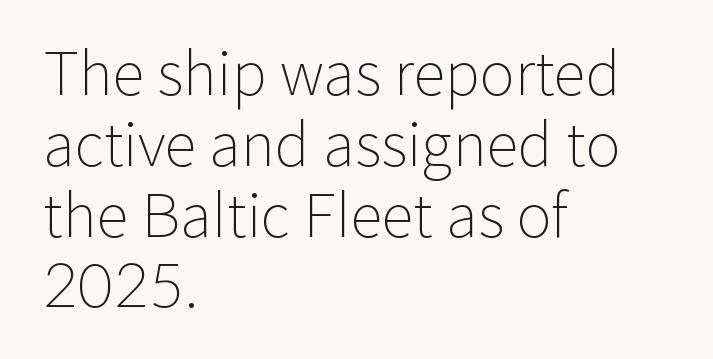
The image shows 59 px light sans-serif type, upright; set left-aligned, line spacing 1.2x, normal letter spacing, not underlined; low stroke contrast and a medium x-height.
